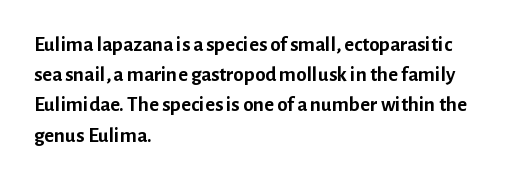
Q: Is the text bold? A: Yes.
Q: Is the text italic (slanted)? A: No, it is upright.
Q: Is the text underlined? A: No.
Q: How is the paragraph aligned? A: Left-aligned.
Q: Is the spacing between letters normal or unusually wide? A: Normal.
Q: Is the spacing between lines tight, normal or loose? A: Normal.
